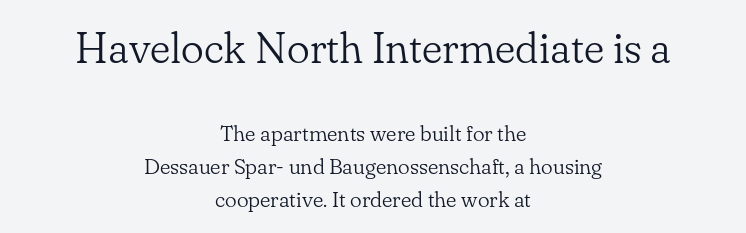
Evenly set lines give the paragraph a standard silhouette. Spacing verdict: proportional, widths tailored to each character. The lines in this sample share a center point and differ in where they start and stop. Letterform terminals end in serifs throughout the passage. Is the lower block the larger one? No — the upper block carries the bigger type. The letterforms sit at book weight or below.
